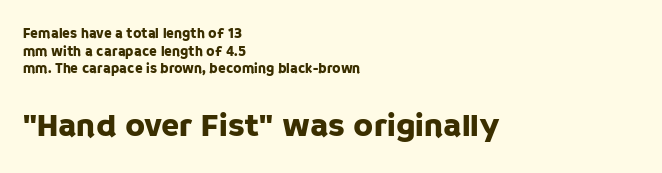
{"serif": "no", "italic": "no", "width": "normal", "stroke_contrast": "low", "x_height": "large", "monospaced": "no", "underline": "no", "align": "left", "line_spacing": "normal", "line_spacing_ratio": 1.26, "letter_spacing": "normal", "letter_spacing_em": 0.0, "larger_block": "second", "size_ratio": 2.36, "glyph_px": 33}
